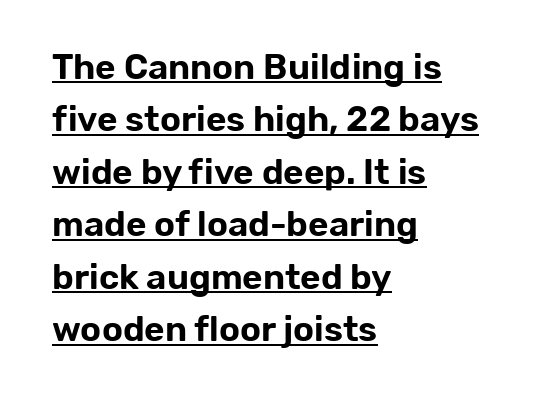
The image shows 35 px sans-serif type, upright; set left-aligned, normal line spacing (1.5x), normal letter spacing, underlined; low stroke contrast and a medium x-height.
